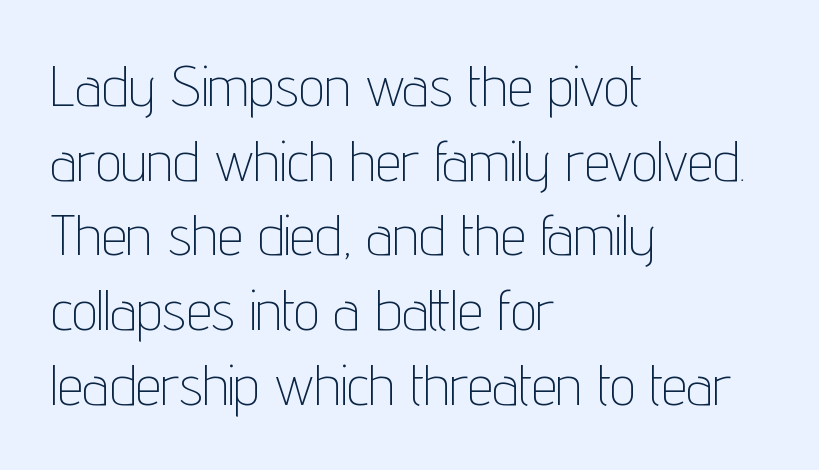
The image shows 57 px thin, condensed sans-serif type, upright; set left-aligned, normal line spacing (1.31x), normal letter spacing, not underlined; low stroke contrast and a medium x-height.
